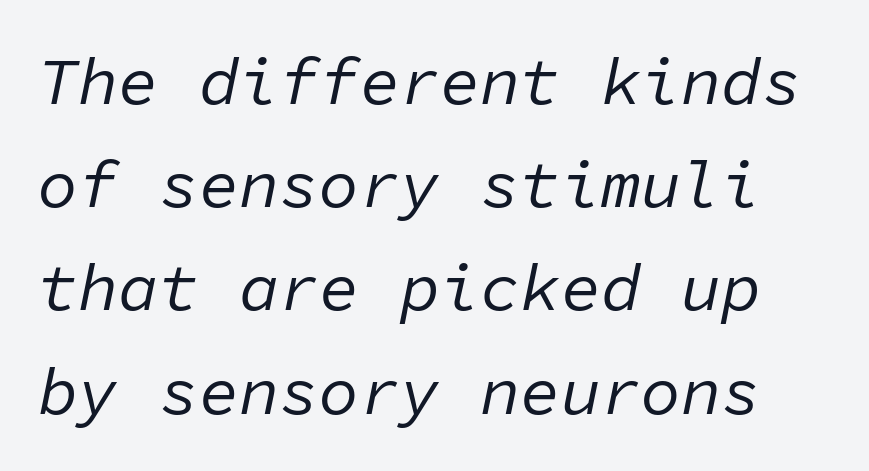
The image shows 67 px regular-weight type, italic (leaning right), monospaced; set normal line spacing (1.54x), normal letter spacing, not underlined; low stroke contrast and a medium x-height.
